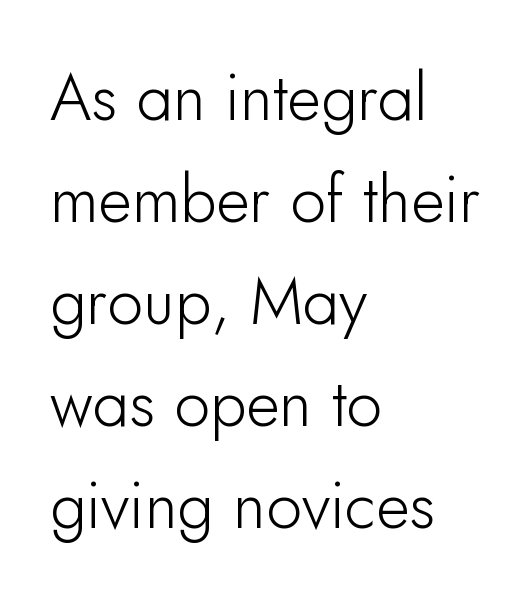
{"serif": "no", "italic": "no", "width": "normal", "stroke_contrast": "low", "x_height": "small", "monospaced": "no", "underline": "no", "align": "left", "line_spacing": "normal", "line_spacing_ratio": 1.57, "letter_spacing": "normal", "letter_spacing_em": 0.0, "glyph_px": 65}
